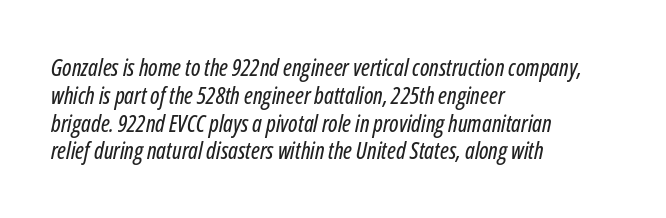
{"italic": "yes", "lean": "right", "slant_degrees": 12, "underline": "no", "align": "left", "line_spacing_ratio": 1.21, "letter_spacing": "normal", "letter_spacing_em": 0.0, "glyph_px": 23}
